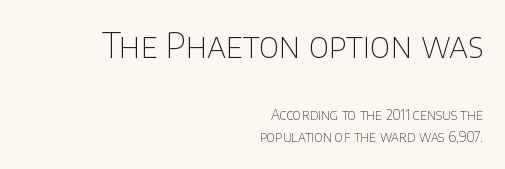
Q: Is the text bold? A: No.
Q: Is the text italic (slanted)? A: No, it is upright.
Q: Is the typeface a serif or a sans-serif typeface? A: Sans-serif.
Q: Is the text underlined? A: No.
Q: How is the paragraph aligned? A: Right-aligned.
Q: Is the spacing between letters normal or unusually wide? A: Normal.
Q: Is the spacing between lines tight, normal or loose? A: Normal.
Q: Which block of text is set in a larger size, the first (top) or the second (bottom)? A: The first (top) one.
Q: Width (condensed, normal, or wide)? A: Normal.
Q: Stroke contrast? A: Low.
Q: x-height? A: Large.
Q: Monospaced? A: No.
